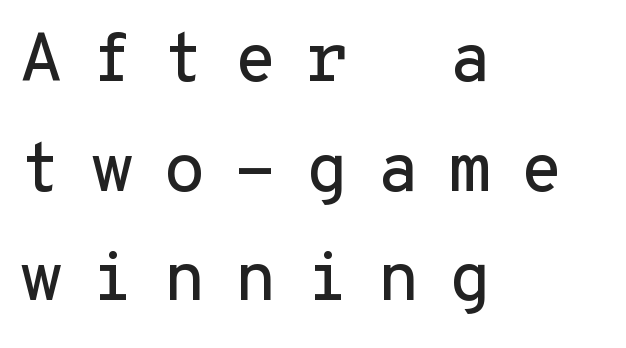
Q: Is the text italic (slanted)? A: No, it is upright.
Q: Is the typeface a serif or a sans-serif typeface? A: Sans-serif.
Q: Is the text underlined? A: No.
Q: How is the paragraph aligned? A: Left-aligned.
Q: Is the spacing between letters normal or unusually wide? A: Unusually wide.
Q: Is the spacing between lines tight, normal or loose? A: Normal.
Q: Width (condensed, normal, or wide)? A: Normal.
Q: Stroke contrast? A: Low.
Q: x-height? A: Medium.
Q: Monospaced? A: Yes.
